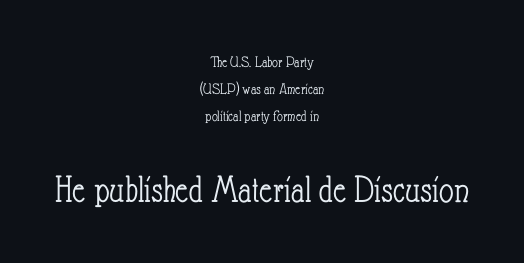
Honestly, the row spacing looks completely unremarkable. This is the regular roman posture of the typeface. Layout note: lines centered. Caption: upper text group reduced, lower text group enlarged. Weight: in the light-to-regular range.
